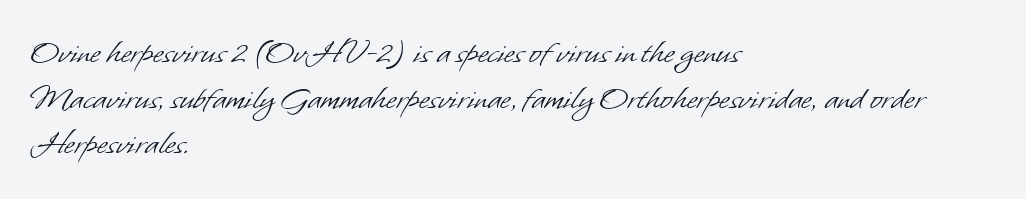
Q: Is the text bold? A: No.
Q: Is the typeface a serif or a sans-serif typeface? A: Sans-serif.
Q: Is the text underlined? A: No.
Q: How is the paragraph aligned? A: Left-aligned.
Q: Is the spacing between letters normal or unusually wide? A: Normal.
Q: Is the spacing between lines tight, normal or loose? A: Normal.
Q: Width (condensed, normal, or wide)? A: Normal.
Q: Stroke contrast? A: Low.
Q: x-height? A: Small.
Q: Monospaced? A: No.
